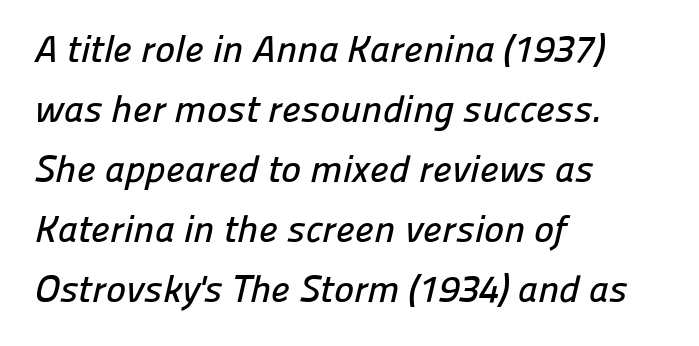
What kind of face is this? One without serifs — a sans. Looks like regular typesetting: each glyph gets only the width it needs. Leftover space on each line is placed entirely after the last word. The face used here is rendered with its standard letterfit. Bare-footed words on every line.
